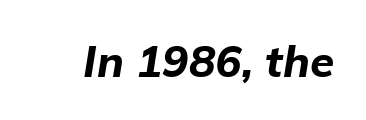
Only glyphs here, with clear space below each row. The face used here is rendered with its standard letterfit. Italic: yes, the glyphs are oblique. Proportional: the letters do not fall into vertical columns.
